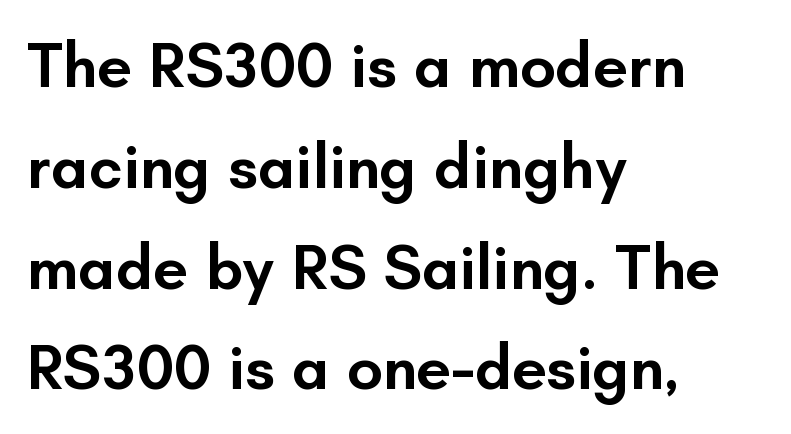
Q: Is the text bold? A: Semi-bold.
Q: Is the text italic (slanted)? A: No, it is upright.
Q: Is the typeface a serif or a sans-serif typeface? A: Sans-serif.
Q: Is the text underlined? A: No.
Q: How is the paragraph aligned? A: Left-aligned.
Q: Is the spacing between letters normal or unusually wide? A: Normal.
Q: Is the spacing between lines tight, normal or loose? A: Normal.
Q: Width (condensed, normal, or wide)? A: Normal.
Q: Stroke contrast? A: Low.
Q: x-height? A: Small.
Q: Monospaced? A: No.
